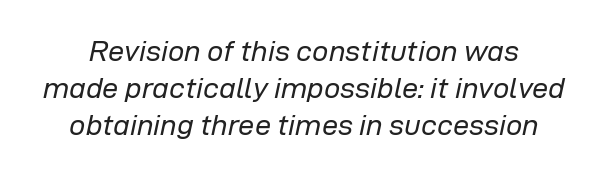
{"italic": "yes", "lean": "right", "slant_degrees": 12, "bold": "no", "weight": "regular", "width": "normal", "stroke_contrast": "low", "x_height": "medium", "monospaced": "no", "underline": "no", "line_spacing": "normal", "line_spacing_ratio": 1.28, "letter_spacing": "normal", "letter_spacing_em": 0.0, "glyph_px": 29}
